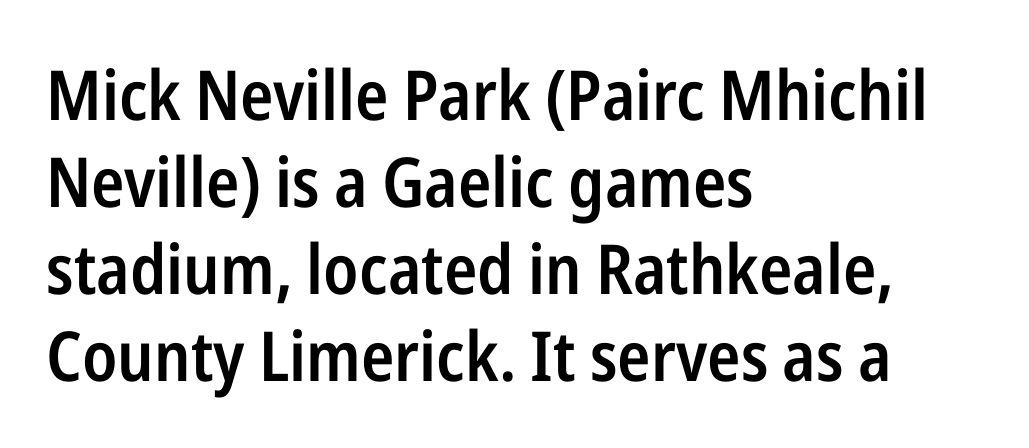
Q: Is the text bold? A: Semi-bold.
Q: Is the text italic (slanted)? A: No, it is upright.
Q: Is the typeface a serif or a sans-serif typeface? A: Sans-serif.
Q: Is the text underlined? A: No.
Q: How is the paragraph aligned? A: Left-aligned.
Q: Is the spacing between letters normal or unusually wide? A: Normal.
Q: Is the spacing between lines tight, normal or loose? A: Normal.
Q: Width (condensed, normal, or wide)? A: Condensed.
Q: Stroke contrast? A: Low.
Q: x-height? A: Medium.
Q: Monospaced? A: No.
